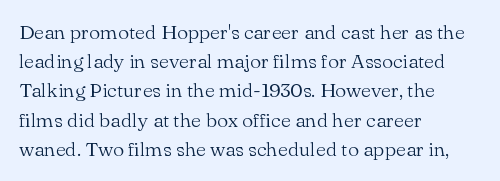
{"italic": "no", "bold": "no", "underline": "no", "align": "left", "line_spacing": "normal", "line_spacing_ratio": 1.46, "letter_spacing": "normal", "letter_spacing_em": 0.0, "glyph_px": 20}
